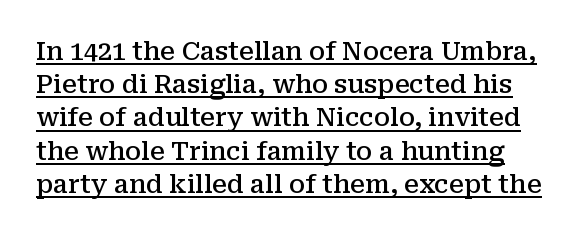
The passage shown has conventional tracking throughout. The sample's only ornament is a line tracing under the words. Interline gaps are of average width in this sample. Characters remain perfectly vertical along every line.
